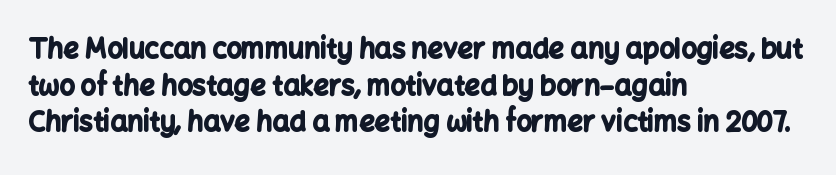
The image shows 27 px bold type, upright; set left-aligned, normal line spacing (1.36x), normal letter spacing, not underlined.
